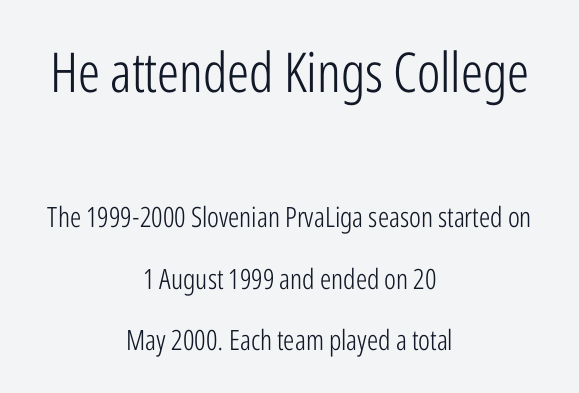
The image shows 55 px light, condensed sans-serif type, upright; set centered, loose line spacing (2.19x), normal letter spacing, not underlined; the first (top) block is 1.96x larger; low stroke contrast and a medium x-height.
